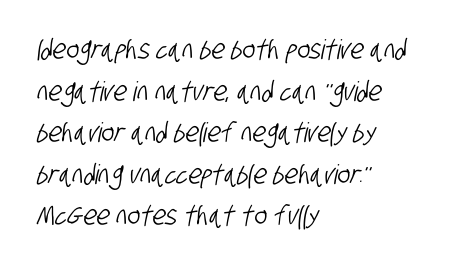
Q: Is the text underlined? A: No.
Q: How is the paragraph aligned? A: Left-aligned.
Q: Is the spacing between letters normal or unusually wide? A: Normal.
Q: Is the spacing between lines tight, normal or loose? A: Normal.
